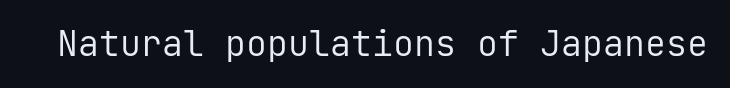
{"serif": "no", "italic": "no", "bold": "no", "weight": "regular", "width": "normal", "stroke_contrast": "low", "x_height": "medium", "monospaced": "yes", "underline": "no", "letter_spacing": "normal", "letter_spacing_em": 0.0, "glyph_px": 35}
